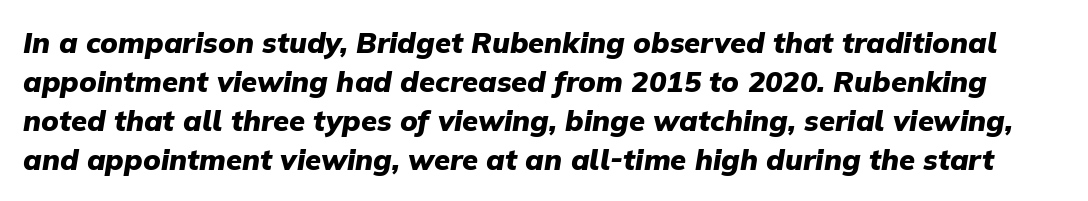
{"italic": "yes", "lean": "right", "slant_degrees": 9, "bold": "yes", "weight": "heavy", "width": "normal", "stroke_contrast": "low", "x_height": "medium", "monospaced": "no", "underline": "no", "line_spacing": "normal", "line_spacing_ratio": 1.34, "letter_spacing": "normal", "letter_spacing_em": 0.0, "glyph_px": 29}
